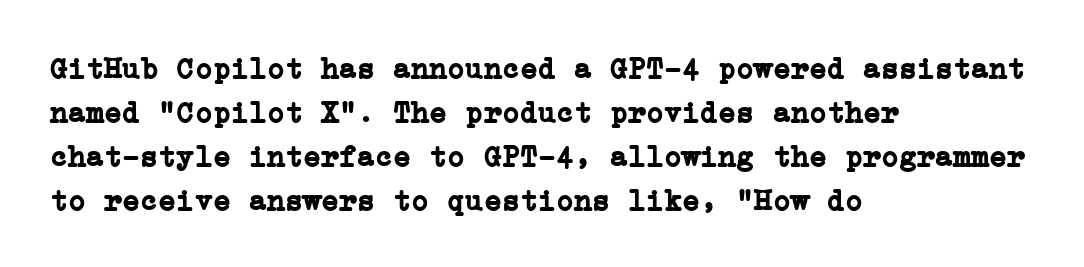
The letters stand upright; this is a roman face. No word sits above an underline. Font category for this specimen: serif. Vertically, the passage feels balanced, rows spaced as you'd expect. Weight check: bold — yes, fully. This rendering uses left alignment, leaving the right contour irregular.
